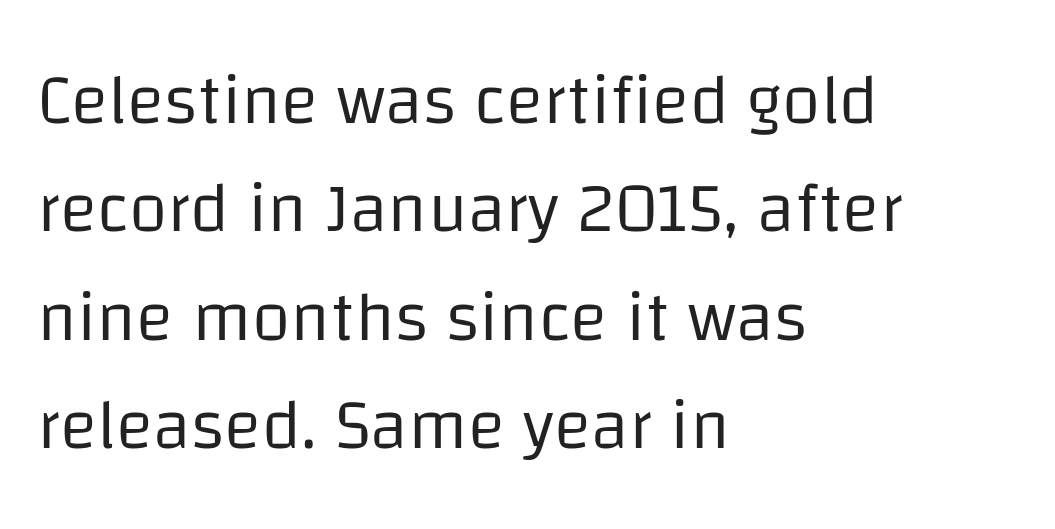
Honestly, the row spacing looks completely unremarkable. Nothing sits at the stroke ends, so this counts as sans-serif. Tracking here is standard; glyphs follow each other at the usual distance. The typesetting does not lean heavy: it is not bold.
